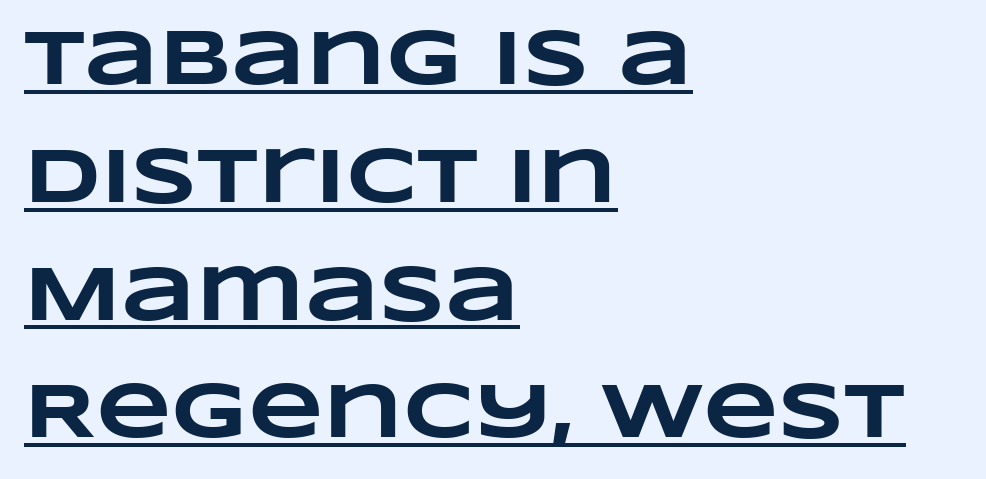
The image shows 78 px heavy, wide type; set left-aligned, normal line spacing (1.51x), normal letter spacing, underlined; low stroke contrast and a large x-height.
